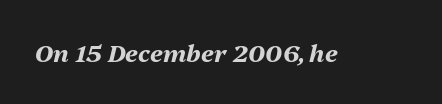
In terms of posture, this sample is oblique. Nobody drew a line under any word here. In terms of letterspacing, this is plain default setting. Does the weight exceed regular? Yes, all the way to bold.
